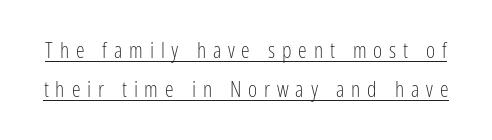
Is the type heavy? It reads as light-to-regular instead. The sample's only ornament is a line tracing under the words. This is roman type, the default non-slanted kind. The letters are spread apart with noticeably loose tracking.
